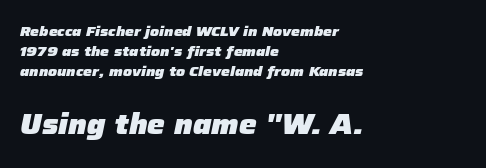
{"italic": "yes", "lean": "right", "slant_degrees": 12, "bold": "yes", "weight": "heavy", "width": "normal", "stroke_contrast": "low", "x_height": "medium", "monospaced": "no", "underline": "no", "align": "left", "line_spacing": "normal", "line_spacing_ratio": 1.42, "letter_spacing": "normal", "letter_spacing_em": 0.0, "larger_block": "second", "size_ratio": 2.0, "glyph_px": 28}
